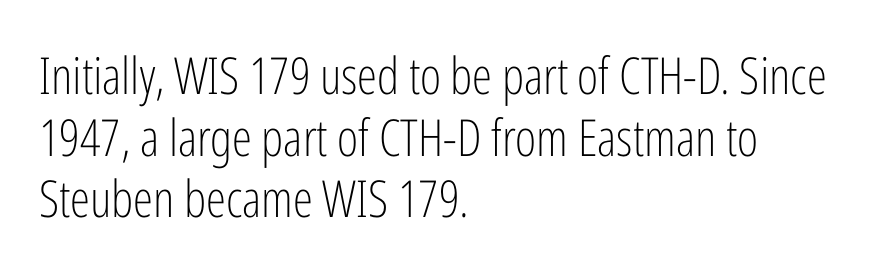
{"serif": "no", "italic": "no", "bold": "no", "weight": "light", "width": "condensed", "stroke_contrast": "low", "x_height": "medium", "monospaced": "no", "underline": "no", "align": "left", "line_spacing_ratio": 1.21, "letter_spacing": "normal", "letter_spacing_em": 0.0, "glyph_px": 51}
